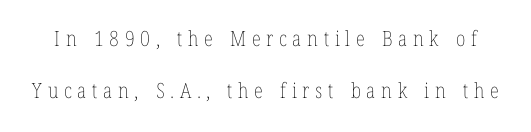
{"italic": "no", "bold": "no", "underline": "no", "line_spacing": "loose", "line_spacing_ratio": 2.46, "letter_spacing": "wide", "letter_spacing_em": 0.27, "glyph_px": 21}
